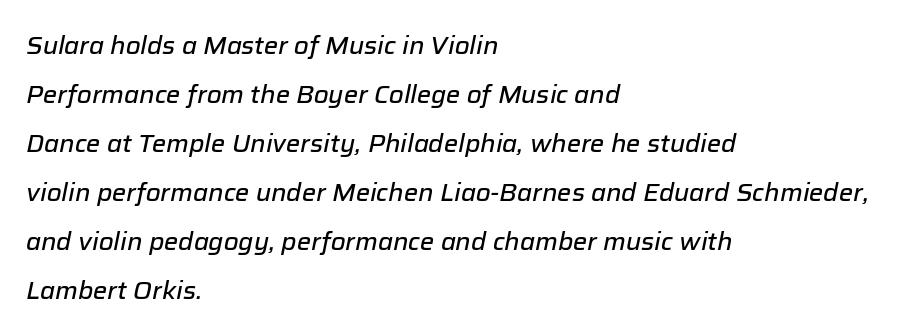
Q: Is the text italic (slanted)? A: Yes, it leans right by about 12 degrees.
Q: Is the text underlined? A: No.
Q: How is the paragraph aligned? A: Left-aligned.
Q: Is the spacing between letters normal or unusually wide? A: Normal.
Q: Is the spacing between lines tight, normal or loose? A: Loose.
